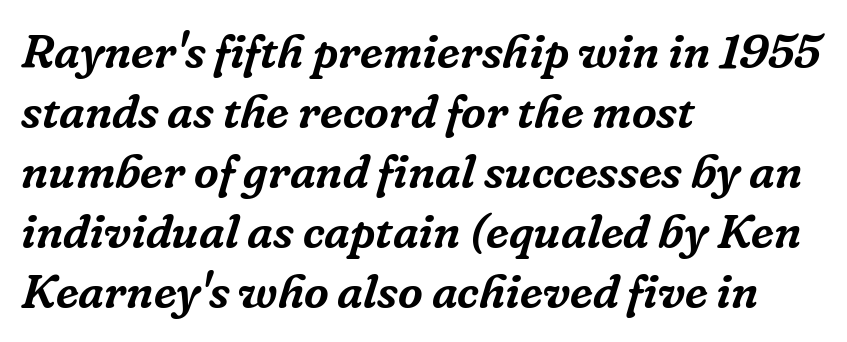
The image shows 48 px serif type, italic (leaning right); set left-aligned, normal line spacing (1.25x), normal letter spacing, not underlined; low stroke contrast and a medium x-height.
